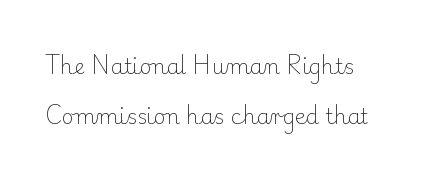
Short note: letters normally spaced. The line-height multiplier appears high, well above default. The typesetter chose a ragged-right arrangement here. Beneath every word, the page is bare. When letters stand straight like this, we call the style roman or upright. Stems here are at most as thick as an everyday book face.
